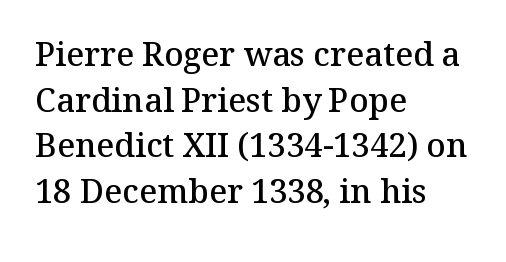
{"serif": "yes", "italic": "no", "bold": "semi", "weight": "semibold", "width": "normal", "stroke_contrast": "medium", "x_height": "medium", "monospaced": "no", "underline": "no", "align": "left", "line_spacing": "normal", "line_spacing_ratio": 1.38, "letter_spacing": "normal", "letter_spacing_em": 0.0, "glyph_px": 33}
